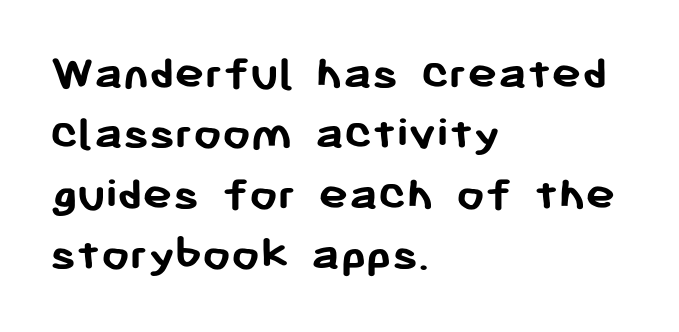
The image shows 50 px semibold sans-serif type, upright; set left-aligned, line spacing 1.21x, normal letter spacing, not underlined; low stroke contrast and a medium x-height.
